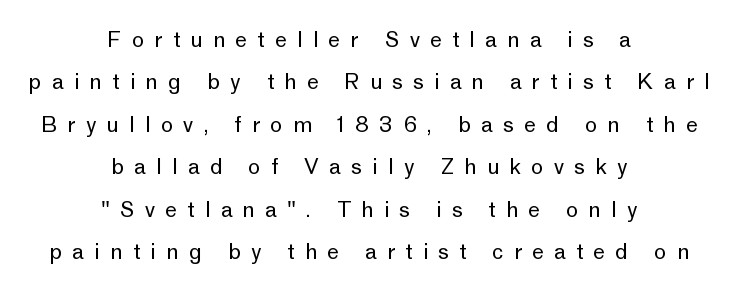
The image shows 21 px text type, upright; set centered, loose line spacing (2.02x), unusually wide letter spacing (+0.49 em), not underlined.
